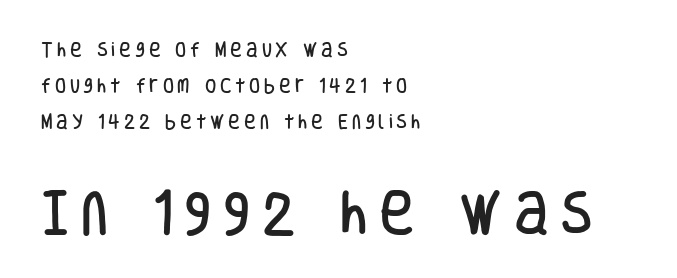
Q: Is the text italic (slanted)? A: No, it is upright.
Q: Is the typeface a serif or a sans-serif typeface? A: Sans-serif.
Q: Is the text underlined? A: No.
Q: How is the paragraph aligned? A: Left-aligned.
Q: Is the spacing between letters normal or unusually wide? A: Unusually wide.
Q: Is the spacing between lines tight, normal or loose? A: Loose.
Q: Which block of text is set in a larger size, the first (top) or the second (bottom)? A: The second (bottom) one.
Q: Width (condensed, normal, or wide)? A: Condensed.
Q: Stroke contrast? A: Low.
Q: x-height? A: Large.
Q: Monospaced? A: No.
